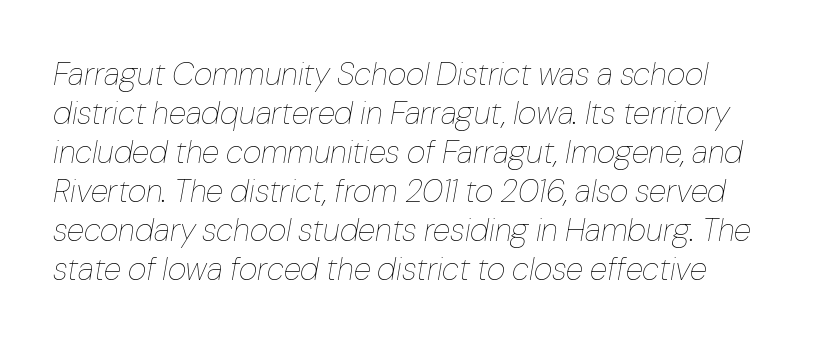
Q: Is the text bold? A: No.
Q: Is the text italic (slanted)? A: Yes, it leans right by about 10 degrees.
Q: Is the text underlined? A: No.
Q: Is the spacing between letters normal or unusually wide? A: Normal.
Q: Width (condensed, normal, or wide)? A: Normal.
Q: Stroke contrast? A: Low.
Q: x-height? A: Medium.
Q: Monospaced? A: No.
